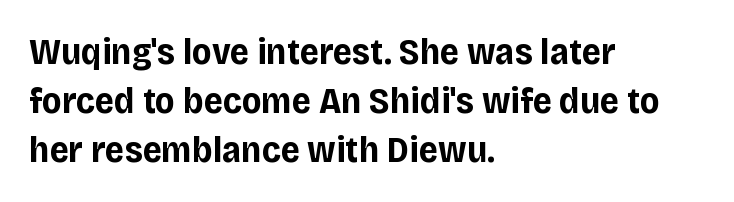
Descenders are the only things crossing below the line. This rendering uses left alignment, leaving the right contour irregular. You could not count columns in this text — the font is proportionally spaced. The glyphs in this specimen are sans serif. The lines sit at an ordinary, default distance from one another. Glyph-to-glyph distance matches everyday printed text.
